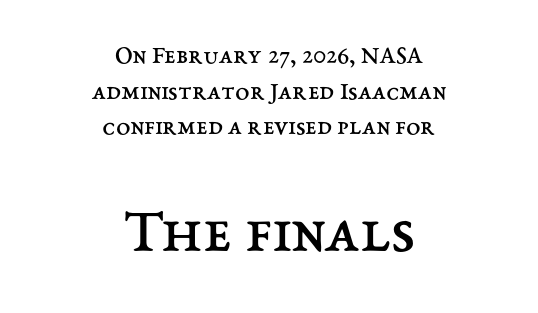
{"italic": "no", "bold": "no", "weight": "regular", "width": "normal", "stroke_contrast": "medium", "x_height": "medium", "monospaced": "no", "underline": "no", "align": "center", "line_spacing": "normal", "line_spacing_ratio": 1.37, "letter_spacing": "normal", "letter_spacing_em": 0.0, "larger_block": "second", "size_ratio": 2.5, "glyph_px": 65}
